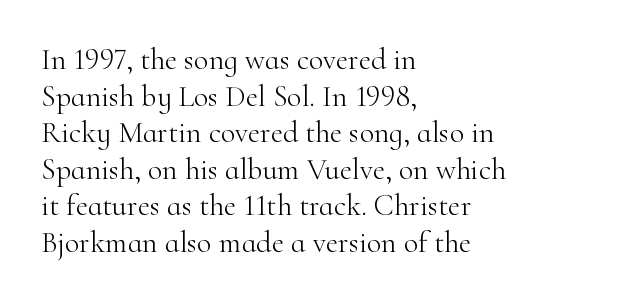
The image shows 30 px light serif type, upright; set left-aligned, line spacing 1.22x, normal letter spacing, not underlined; high stroke contrast and a small x-height.
